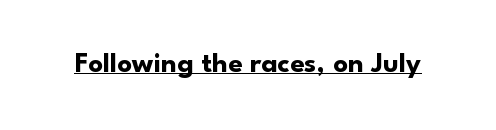
The letters sit at their default tracking, neither squeezed nor spread. Are there feet on the stems? There aren't — it's a sans. These words are printed bold, with thick strokes throughout. Proportional: the letters do not fall into vertical columns.
